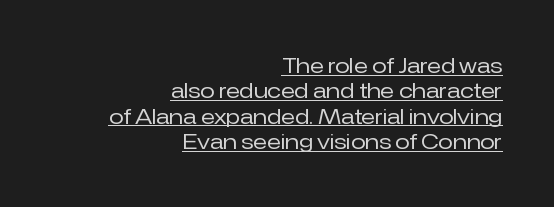
Weight class: somewhere from thin through regular. Tracking here is standard; glyphs follow each other at the usual distance. Visually the block forms a straight wall on the right and a jagged coastline on the left. These characters rest on top of a visible drawn line. A roman cut, with each character standing at attention.
